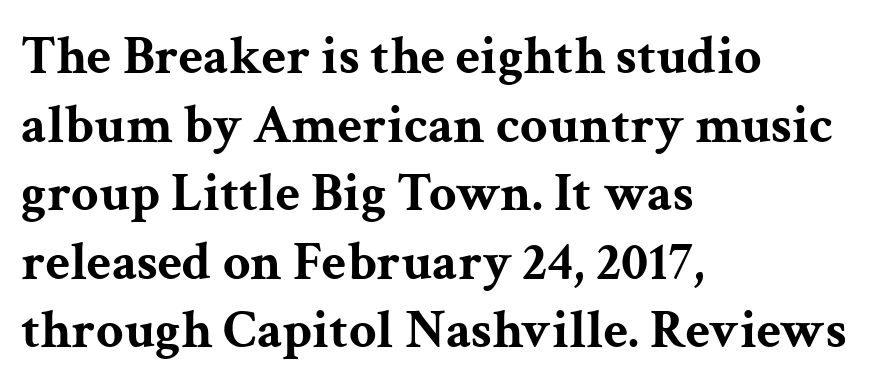
The image shows 54 px bold, wide serif type, upright; set left-aligned, normal line spacing (1.27x), normal letter spacing, not underlined; medium stroke contrast and a medium x-height.
